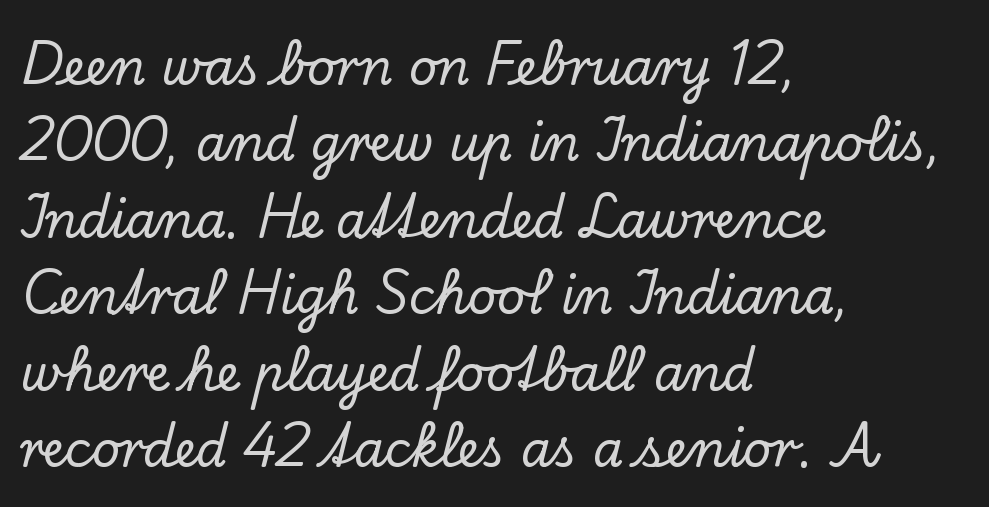
{"serif": "yes", "width": "normal", "stroke_contrast": "low", "x_height": "small", "monospaced": "no", "underline": "no", "align": "left", "line_spacing": "normal", "line_spacing_ratio": 1.56, "letter_spacing": "normal", "letter_spacing_em": 0.0, "glyph_px": 49}
